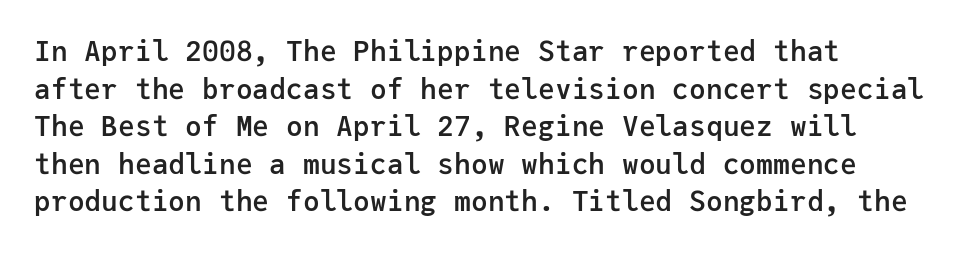
Stems and bowls a touch heavier than normal — semibold. The designer left line spacing at the default. Fixed-width glyphs throughout — classic coding-font behaviour. The passage shown has conventional tracking throughout.
